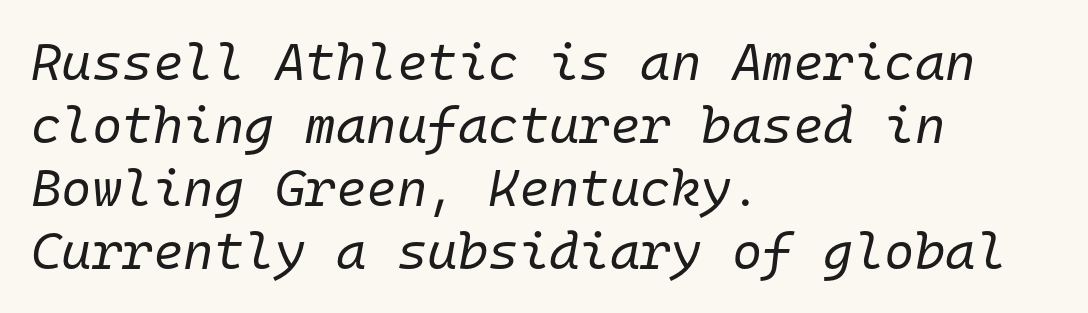
The image shows 52 px regular-weight type, italic (leaning right), monospaced; set left-aligned, line spacing 1.21x, normal letter spacing, not underlined; low stroke contrast and a medium x-height.
